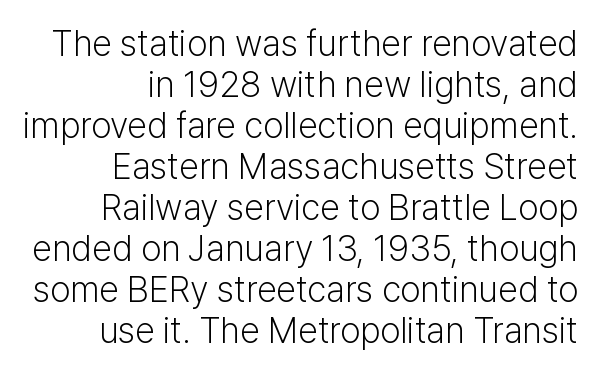
{"serif": "no", "italic": "no", "bold": "no", "weight": "light", "width": "normal", "stroke_contrast": "low", "x_height": "medium", "monospaced": "no", "underline": "no", "align": "right", "line_spacing": "tight", "line_spacing_ratio": 1.14, "letter_spacing": "normal", "letter_spacing_em": 0.0, "glyph_px": 36}
